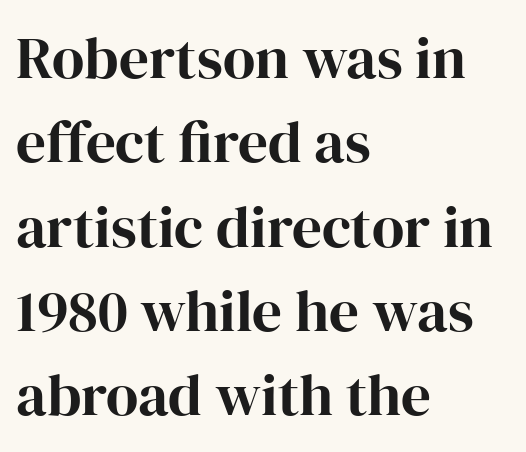
{"serif": "yes", "italic": "no", "width": "normal", "stroke_contrast": "high", "x_height": "medium", "monospaced": "no", "underline": "no", "align": "left", "line_spacing": "normal", "line_spacing_ratio": 1.43, "letter_spacing": "normal", "letter_spacing_em": 0.0, "glyph_px": 59}
